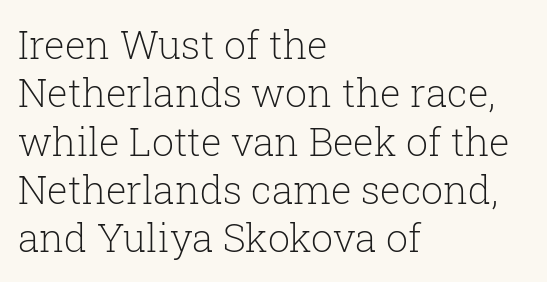
Q: Is the text bold? A: No.
Q: Is the text italic (slanted)? A: No, it is upright.
Q: Is the typeface a serif or a sans-serif typeface? A: Serif.
Q: Is the text underlined? A: No.
Q: How is the paragraph aligned? A: Left-aligned.
Q: Is the spacing between letters normal or unusually wide? A: Normal.
Q: Width (condensed, normal, or wide)? A: Normal.
Q: Stroke contrast? A: Low.
Q: x-height? A: Medium.
Q: Monospaced? A: No.
